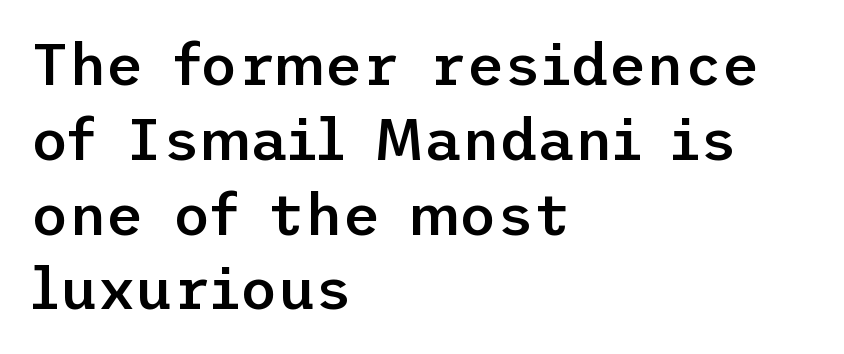
Q: Is the text bold? A: Semi-bold.
Q: Is the text italic (slanted)? A: No, it is upright.
Q: Is the typeface a serif or a sans-serif typeface? A: Sans-serif.
Q: Is the text underlined? A: No.
Q: How is the paragraph aligned? A: Left-aligned.
Q: Is the spacing between letters normal or unusually wide? A: Normal.
Q: Is the spacing between lines tight, normal or loose? A: Normal.
Q: Width (condensed, normal, or wide)? A: Normal.
Q: Stroke contrast? A: Low.
Q: x-height? A: Medium.
